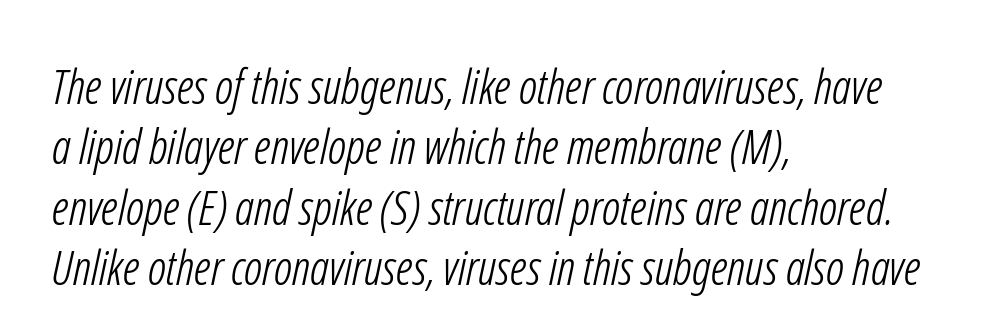
Q: Is the text bold? A: No.
Q: Is the typeface a serif or a sans-serif typeface? A: Sans-serif.
Q: Is the text underlined? A: No.
Q: How is the paragraph aligned? A: Left-aligned.
Q: Is the spacing between letters normal or unusually wide? A: Normal.
Q: Is the spacing between lines tight, normal or loose? A: Normal.
Q: Width (condensed, normal, or wide)? A: Condensed.
Q: Stroke contrast? A: Low.
Q: x-height? A: Medium.
Q: Monospaced? A: No.
